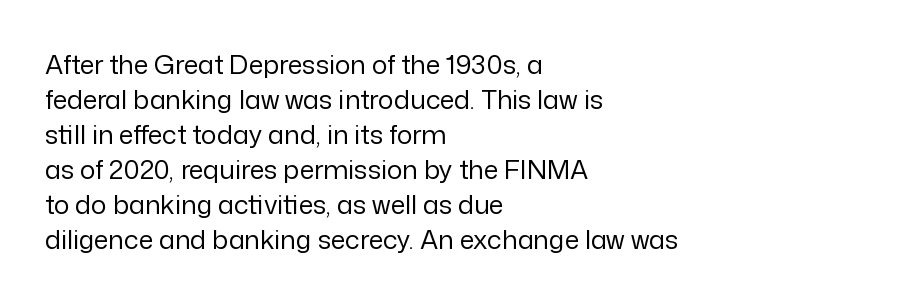
How are the letters spaced? Ordinarily, with no added tracking. Has an underline been added? It has not. Honestly, the row spacing looks completely unremarkable. The font is comparable to plain body text, perhaps lighter. Visually the block forms a straight wall on the left and a jagged coastline on the right.
